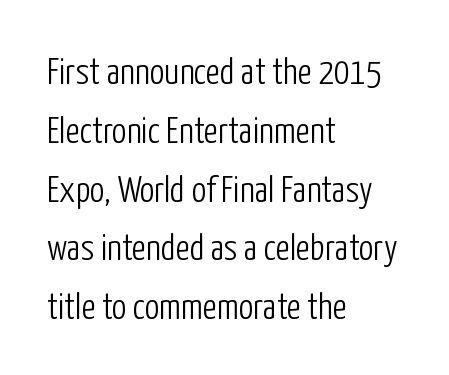
{"serif": "no", "italic": "no", "bold": "no", "weight": "light", "width": "condensed", "stroke_contrast": "low", "x_height": "medium", "monospaced": "no", "underline": "no", "align": "left", "line_spacing": "normal", "line_spacing_ratio": 1.59, "letter_spacing": "normal", "letter_spacing_em": 0.0, "glyph_px": 37}
